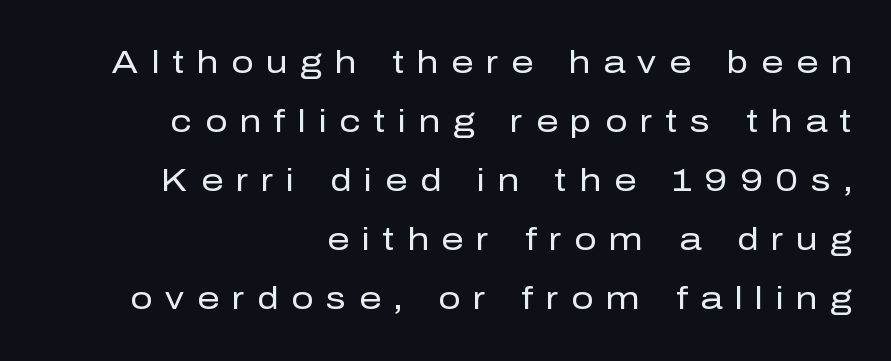
{"serif": "no", "italic": "no", "bold": "no", "weight": "regular", "width": "normal", "stroke_contrast": "low", "x_height": "medium", "monospaced": "no", "underline": "no", "align": "right", "line_spacing": "loose", "line_spacing_ratio": 1.9, "letter_spacing": "wide", "letter_spacing_em": 0.41, "glyph_px": 31}
